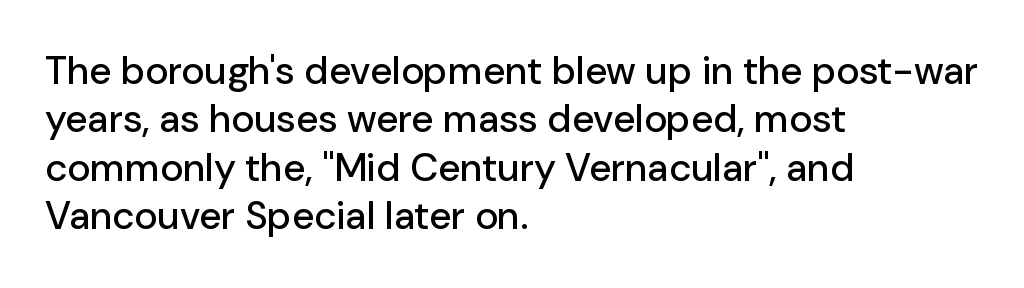
{"serif": "no", "italic": "no", "width": "normal", "stroke_contrast": "low", "x_height": "medium", "monospaced": "no", "underline": "no", "align": "left", "line_spacing_ratio": 1.24, "letter_spacing": "normal", "letter_spacing_em": 0.0, "glyph_px": 39}
